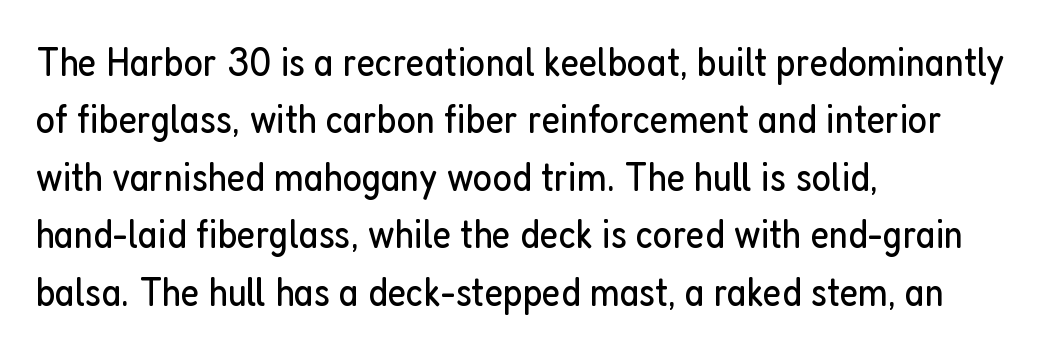
The space between consecutive lines is moderate. Just letters on the line, the space beneath them empty. Spacing verdict: proportional, widths tailored to each character. One-word summary of the alignment: left. If you drew a line through each stem, it would be perfectly vertical.
